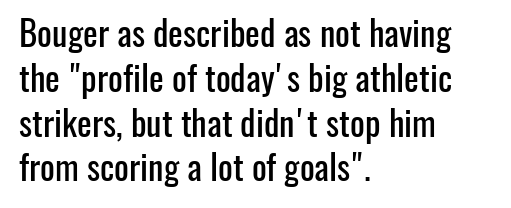
Check under the words: just untouched page. The letters carry no serifs — their stems end cleanly without finishing strokes. A student would call this left alignment; a typographer would say flush left, rag right. Does the lettering tilt? It doesn't — this is upright. Nobody touched the tracking dial on this one. The letters advance in unequal steps, a hallmark of proportional type.
